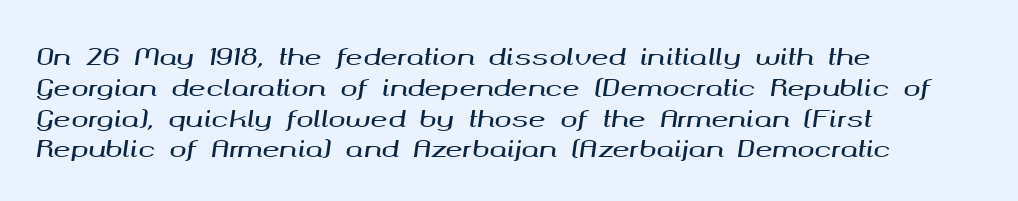
The image shows 23 px text type, italic (leaning right); set left-aligned, normal line spacing (1.34x), normal letter spacing, not underlined.
